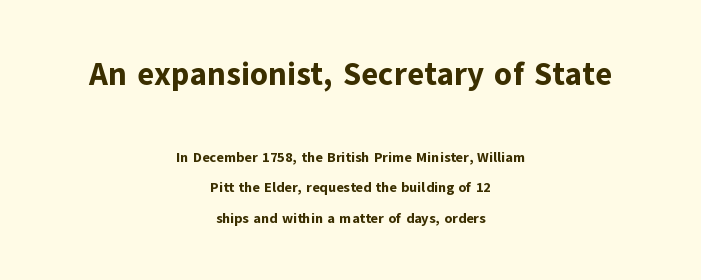
The image shows 32 px bold sans-serif type, upright; set centered, loose line spacing (2.17x), normal letter spacing, not underlined; the first (top) block is 2.29x larger; low stroke contrast and a medium x-height.
